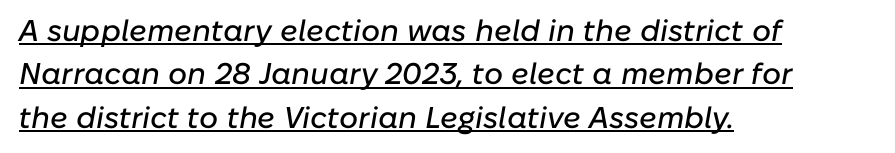
The image shows 30 px text type, italic (leaning right); set left-aligned, normal line spacing (1.45x), normal letter spacing, underlined; low stroke contrast and a medium x-height.
